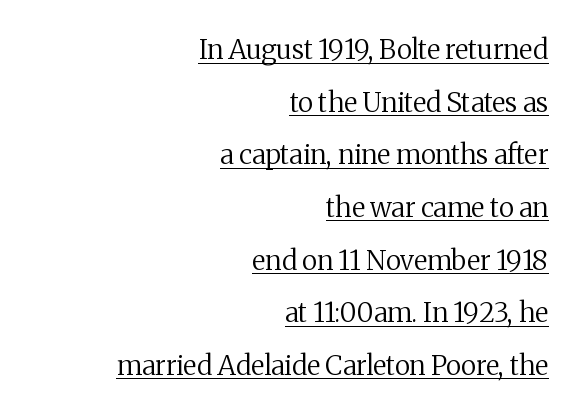
The image shows 27 px text type, upright; set right-aligned, loose line spacing (1.95x), normal letter spacing, underlined.
